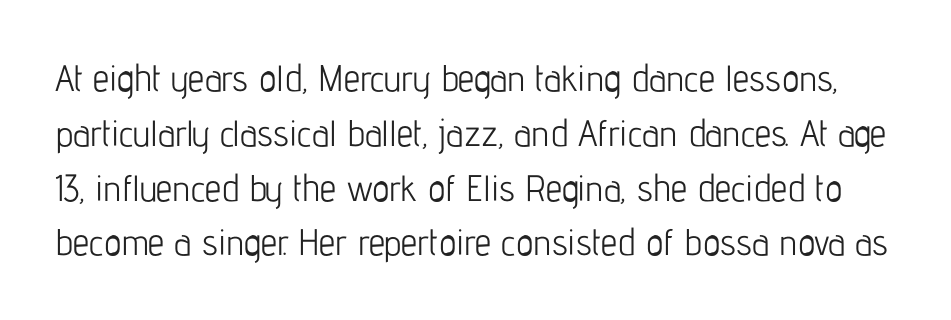
Quick note: underline off. Compared with a typical body face, this is equally light or lighter still. Nope, no serifs anywhere on these letters. Does the leading feel generous? No, just average. This is roman type, the default non-slanted kind.
